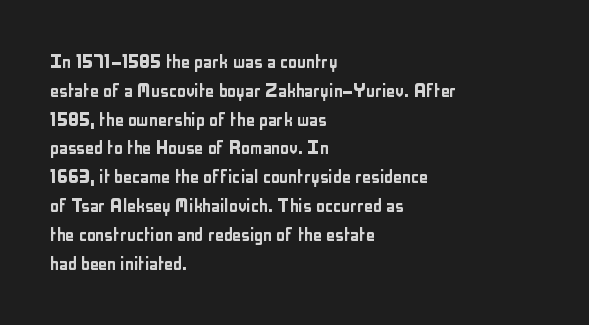
Q: Is the text italic (slanted)? A: No, it is upright.
Q: Is the text underlined? A: No.
Q: How is the paragraph aligned? A: Left-aligned.
Q: Is the spacing between letters normal or unusually wide? A: Normal.
Q: Is the spacing between lines tight, normal or loose? A: Normal.
